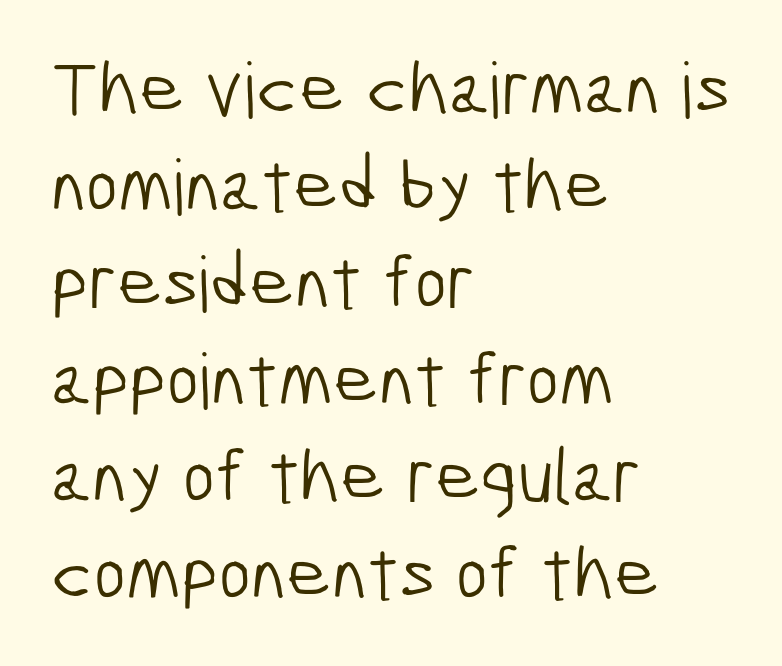
The image shows 77 px light, condensed sans-serif type; set left-aligned, normal line spacing (1.26x), normal letter spacing, not underlined; low stroke contrast and a medium x-height.
